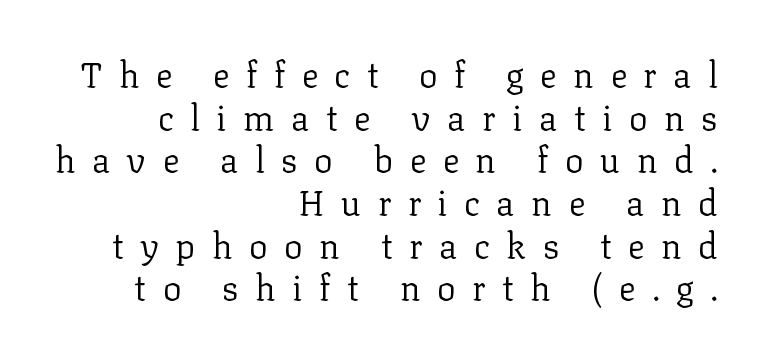
Q: Is the text bold? A: No.
Q: Is the text italic (slanted)? A: No, it is upright.
Q: Is the typeface a serif or a sans-serif typeface? A: Serif.
Q: Is the text underlined? A: No.
Q: How is the paragraph aligned? A: Right-aligned.
Q: Is the spacing between letters normal or unusually wide? A: Unusually wide.
Q: Width (condensed, normal, or wide)? A: Normal.
Q: Stroke contrast? A: Low.
Q: x-height? A: Medium.
Q: Monospaced? A: No.
